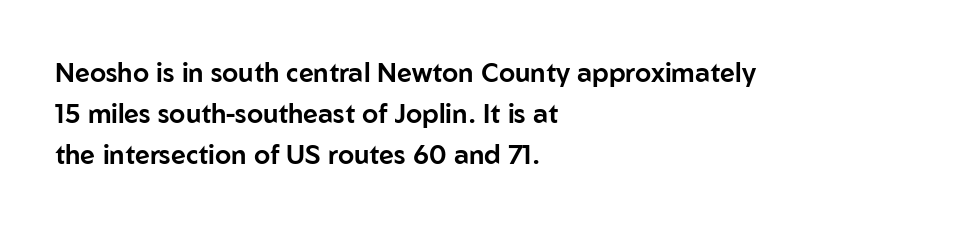
Descenders hang freely into open space. The font's upright variant was chosen for this text. Alignment: flush left. Leading: standard. The letterforms sit shoulder to shoulder at normal distance.
